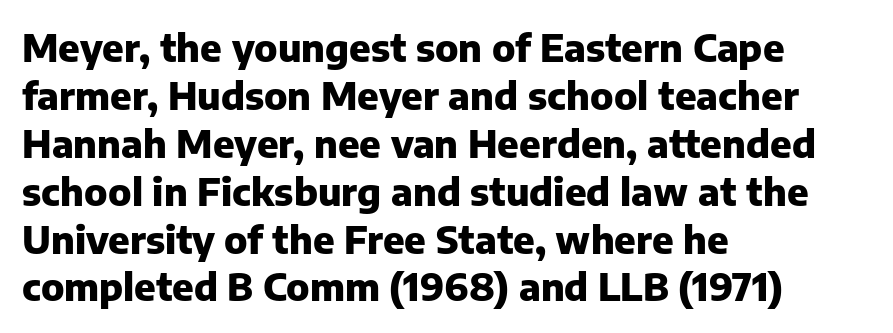
Looks like regular typesetting: each glyph gets only the width it needs. Letterform terminals end flat and unadorned throughout the passage. This sample uses an upright cut, with every glyph sitting square on the baseline. The glyphs are unaccompanied by any horizontal stroke below them.
